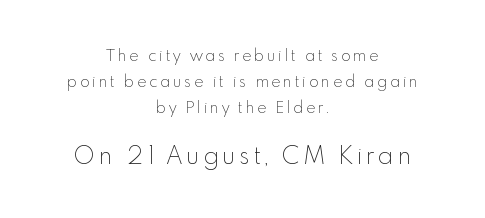
Q: Is the text bold? A: No.
Q: Is the text italic (slanted)? A: No, it is upright.
Q: Is the text underlined? A: No.
Q: How is the paragraph aligned? A: Centered.
Q: Is the spacing between lines tight, normal or loose? A: Normal.
Q: Which block of text is set in a larger size, the first (top) or the second (bottom)? A: The second (bottom) one.
